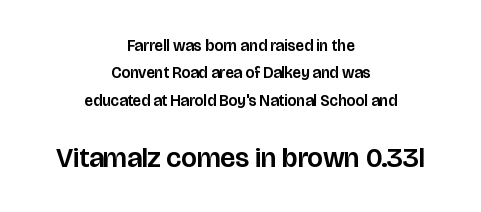
Q: Is the text italic (slanted)? A: No, it is upright.
Q: Is the typeface a serif or a sans-serif typeface? A: Sans-serif.
Q: Is the text underlined? A: No.
Q: How is the paragraph aligned? A: Centered.
Q: Is the spacing between letters normal or unusually wide? A: Normal.
Q: Which block of text is set in a larger size, the first (top) or the second (bottom)? A: The second (bottom) one.
Q: Width (condensed, normal, or wide)? A: Normal.
Q: Stroke contrast? A: Low.
Q: x-height? A: Large.
Q: Monospaced? A: No.
